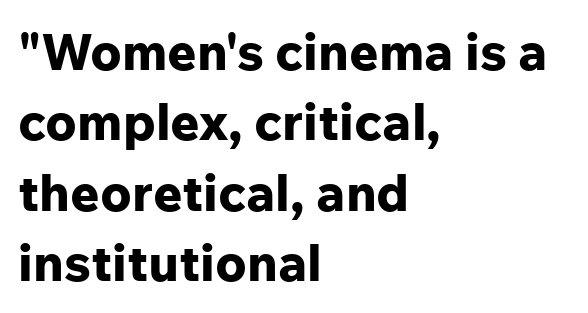
Q: Is the text bold? A: Yes.
Q: Is the text italic (slanted)? A: No, it is upright.
Q: Is the typeface a serif or a sans-serif typeface? A: Sans-serif.
Q: Is the text underlined? A: No.
Q: How is the paragraph aligned? A: Left-aligned.
Q: Is the spacing between letters normal or unusually wide? A: Normal.
Q: Is the spacing between lines tight, normal or loose? A: Normal.
Q: Width (condensed, normal, or wide)? A: Normal.
Q: Stroke contrast? A: Low.
Q: x-height? A: Medium.
Q: Monospaced? A: No.
